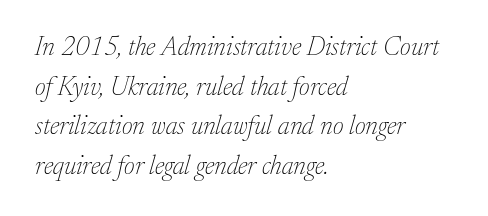
The image shows 26 px text type, italic (leaning right); set left-aligned, normal line spacing (1.52x), normal letter spacing, not underlined.
